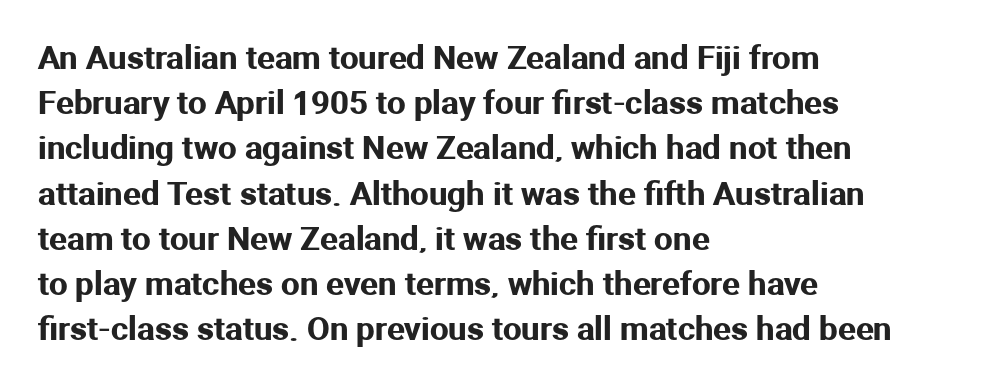
{"serif": "no", "italic": "no", "width": "normal", "stroke_contrast": "medium", "x_height": "medium", "monospaced": "no", "underline": "no", "align": "left", "line_spacing": "normal", "line_spacing_ratio": 1.37, "letter_spacing": "normal", "letter_spacing_em": 0.0, "glyph_px": 33}
